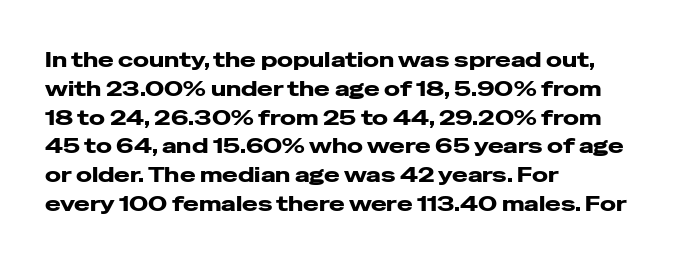
{"italic": "no", "underline": "no", "align": "left", "line_spacing": "normal", "line_spacing_ratio": 1.37, "letter_spacing": "normal", "letter_spacing_em": 0.0, "glyph_px": 21}
